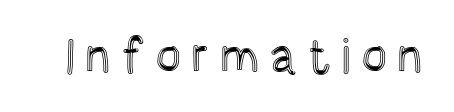
{"italic": "no", "width": "condensed", "x_height": "large", "monospaced": "no", "underline": "no", "letter_spacing": "wide", "letter_spacing_em": 0.2, "glyph_px": 49}
